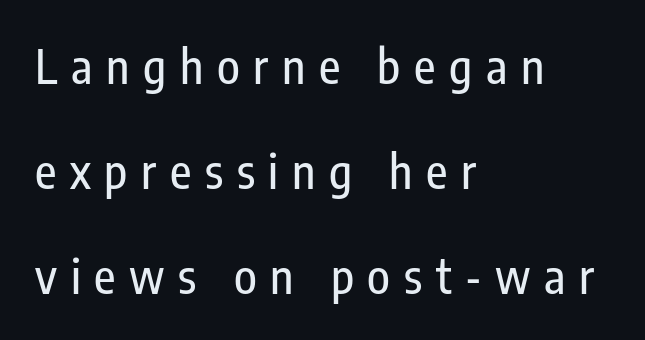
The image shows 47 px condensed sans-serif type, upright; set left-aligned, loose line spacing (2.23x), unusually wide letter spacing (+0.29 em), not underlined; low stroke contrast and a medium x-height.
